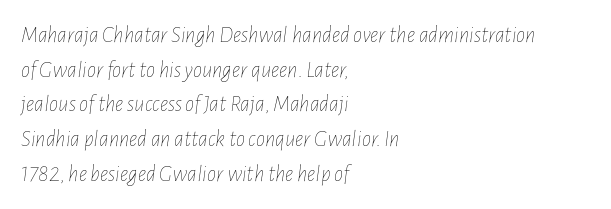
{"italic": "yes", "lean": "right", "slant_degrees": 7, "bold": "no", "underline": "no", "align": "left", "line_spacing": "normal", "line_spacing_ratio": 1.51, "letter_spacing": "normal", "letter_spacing_em": 0.0, "glyph_px": 23}
